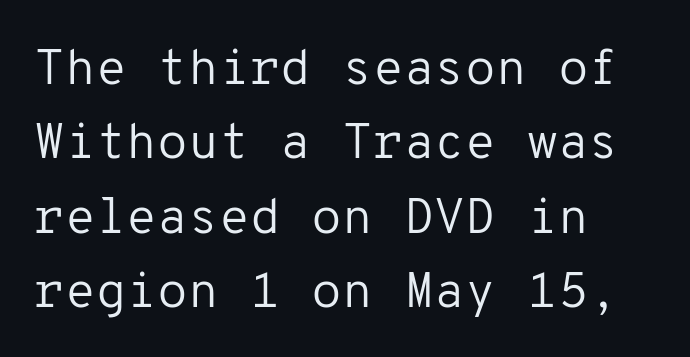
Q: Is the text bold? A: No.
Q: Is the text italic (slanted)? A: No, it is upright.
Q: Is the typeface a serif or a sans-serif typeface? A: Sans-serif.
Q: Is the text underlined? A: No.
Q: How is the paragraph aligned? A: Left-aligned.
Q: Is the spacing between letters normal or unusually wide? A: Normal.
Q: Is the spacing between lines tight, normal or loose? A: Normal.
Q: Width (condensed, normal, or wide)? A: Normal.
Q: Stroke contrast? A: Low.
Q: x-height? A: Medium.
Q: Monospaced? A: Yes.
